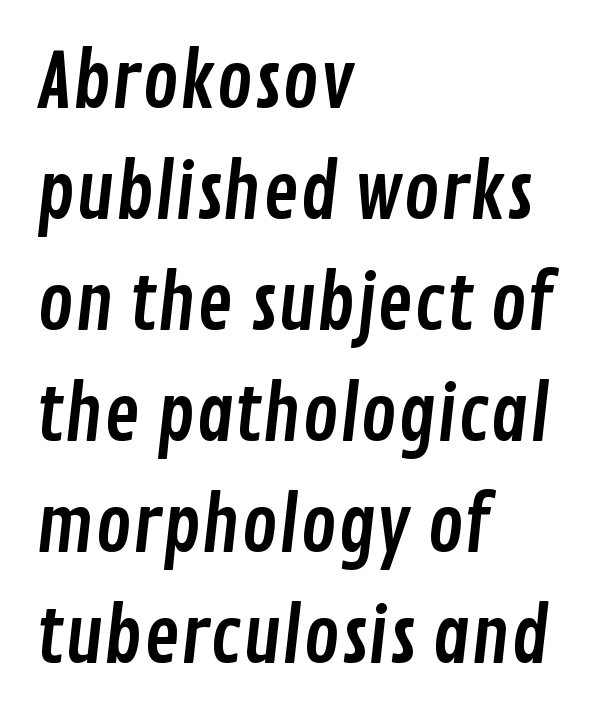
Look at the tracking — it's just the regular setting, nothing added. Grotesque or geometric, the face here clearly has no serifs. Caption: multi-line text, flush left, ragged right. One glance says typical: line gaps are just what's usual.
